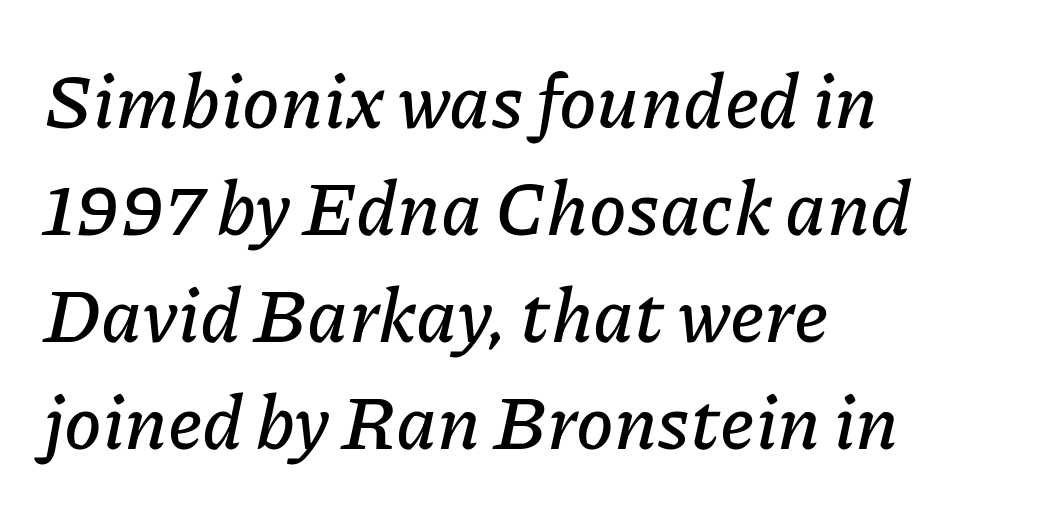
The image shows 76 px text type, italic (leaning right); set left-aligned, normal line spacing (1.41x), normal letter spacing, not underlined; low stroke contrast and a medium x-height.
